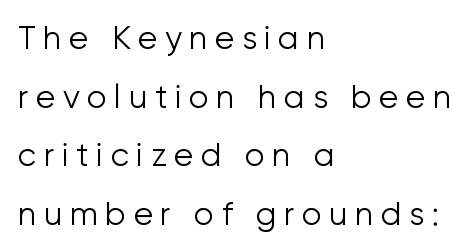
The image shows 32 px light sans-serif type, upright; set left-aligned, line spacing 1.83x, unusually wide letter spacing (+0.23 em), not underlined; low stroke contrast and a medium x-height.
